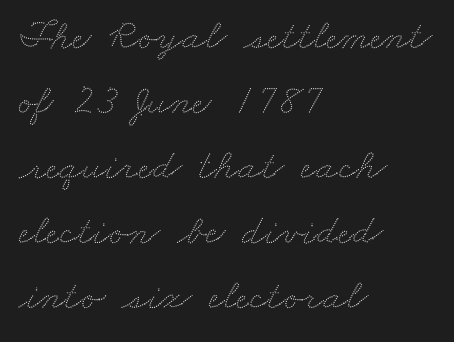
Observe the ordinary spacing: letters are neighbours, not strangers. Note the varied advance widths — an 'i' is clearly narrower than an 'm'. The paragraph has a hard left edge and a soft right edge. Just letters on the line, the space beneath them empty. The vertical gap from one line to the next is medium.
